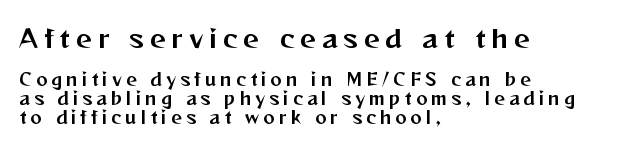
The glyphs are unaccompanied by any horizontal stroke below them. Upright lettering throughout. Does the leading feel generous? Not at all — it's pinched. The rag falls on the right side of this text block. Block one is the big one; block two sits smaller underneath.
